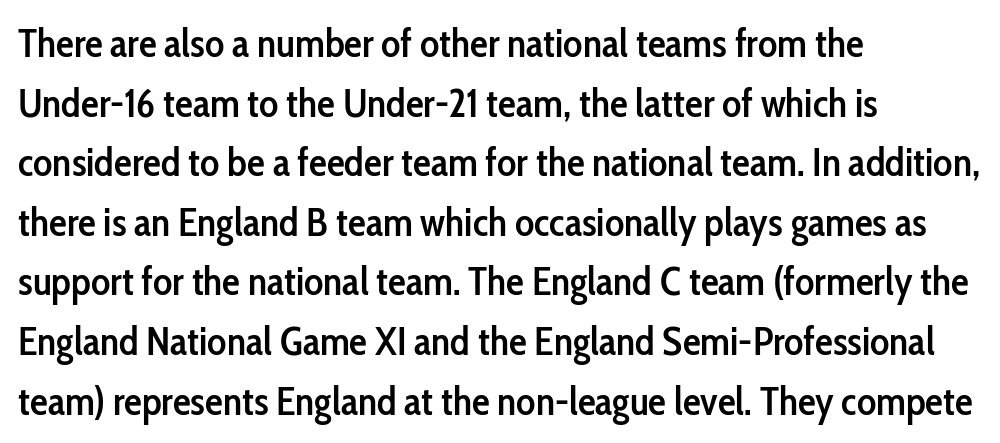
If you drew a ruler down the left edge, every line would touch it. Is this a fixed-width face? No — the glyphs have proportional, varying widths. Rule under the text: the space is simply empty. The rendering uses a semibold face; strokes are thickened but not to full bold.
